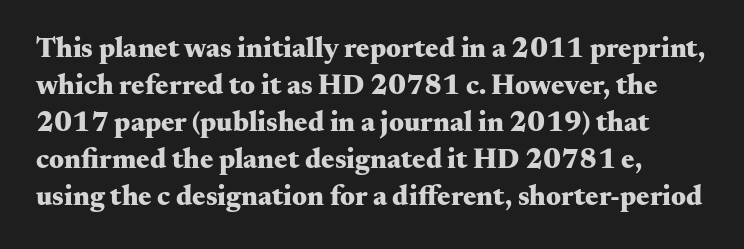
This rendering employs a face with finishing strokes, i.e., a serif. Is there any slant? The stems are plumb. Check the space under the baseline: it is left empty. These lines sit exactly where default settings would place them. Compared with typical body copy, the letter spacing here is the same.
